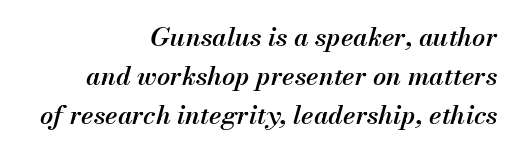
{"italic": "yes", "lean": "right", "slant_degrees": 13, "bold": "semi", "underline": "no", "align": "right", "line_spacing": "normal", "line_spacing_ratio": 1.5, "letter_spacing": "normal", "letter_spacing_em": 0.0, "glyph_px": 26}
